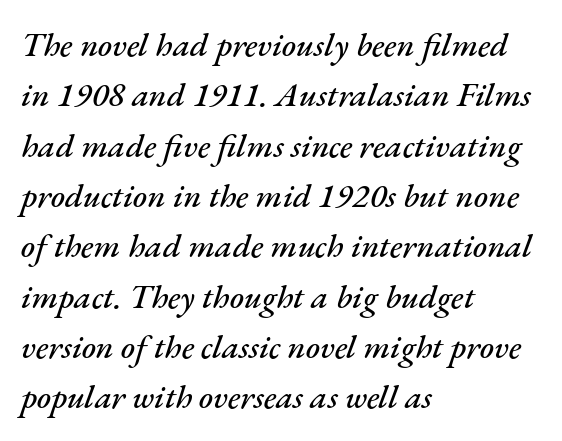
The image shows 34 px text type, italic (leaning right); set left-aligned, normal line spacing (1.48x), normal letter spacing, not underlined; medium stroke contrast and a small x-height.
